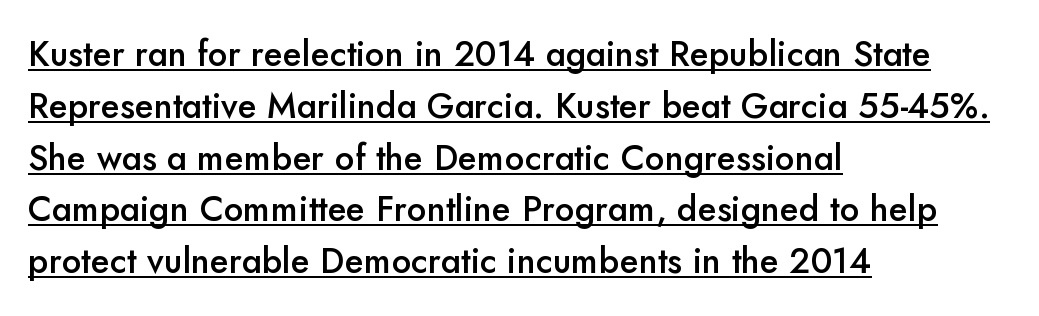
Each letter keeps its own natural width here, so spacing adapts to shape. I'd describe the lettering as semibold — firm but not a full bold. The rendering uses the underline text-decoration. The passage shown stacks its lines at a standard gap. The paragraph shown leans on its left margin.
